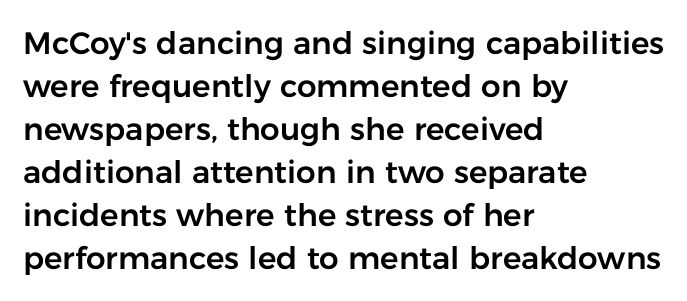
{"serif": "no", "italic": "no", "width": "normal", "stroke_contrast": "low", "x_height": "medium", "monospaced": "no", "underline": "no", "align": "left", "line_spacing": "normal", "line_spacing_ratio": 1.39, "letter_spacing": "normal", "letter_spacing_em": 0.0, "glyph_px": 31}
